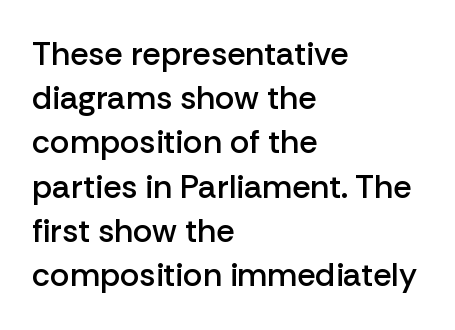
The image shows 33 px semibold sans-serif type, upright; set left-aligned, normal line spacing (1.34x), normal letter spacing, not underlined; low stroke contrast and a medium x-height.
